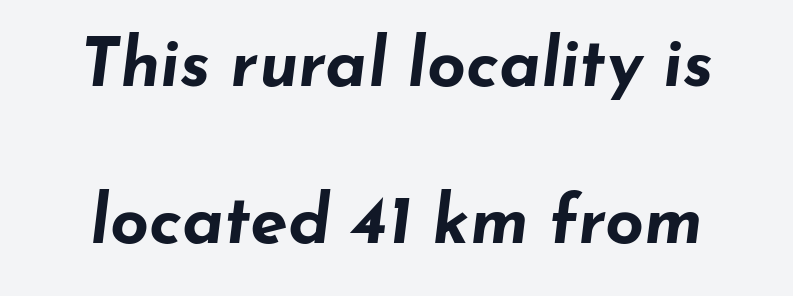
The image shows 68 px bold, wide type, italic (leaning right); set loose line spacing (2.31x), normal letter spacing, not underlined; low stroke contrast and a small x-height.
